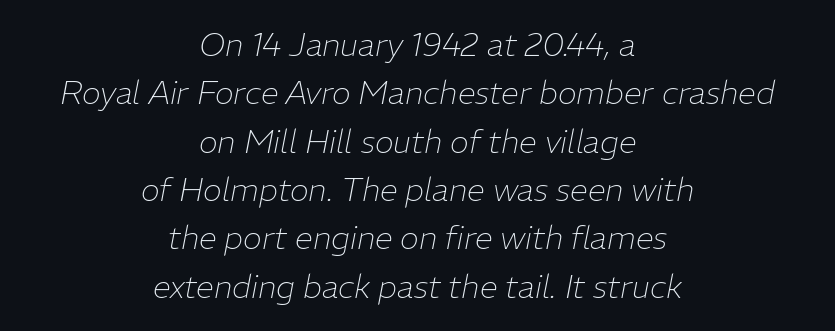
The image shows 32 px thin type, italic (leaning right); set centered, normal line spacing (1.51x), normal letter spacing, not underlined; low stroke contrast and a medium x-height.
